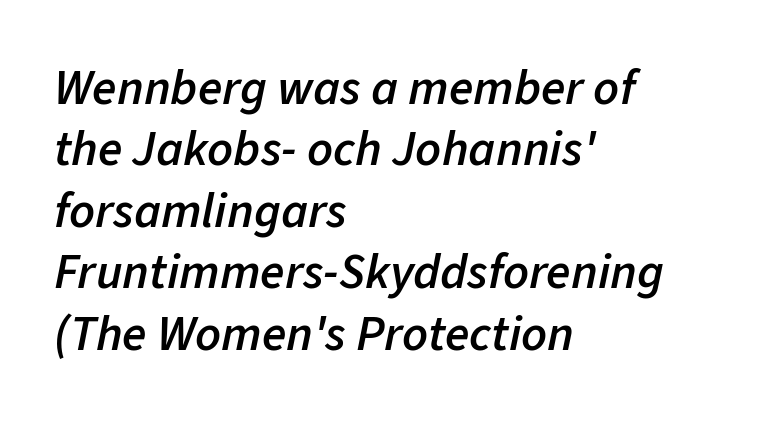
{"italic": "yes", "lean": "right", "slant_degrees": 11, "bold": "semi", "weight": "semibold", "width": "normal", "stroke_contrast": "low", "x_height": "medium", "monospaced": "no", "underline": "no", "align": "left", "line_spacing_ratio": 1.23, "letter_spacing": "normal", "letter_spacing_em": 0.0, "glyph_px": 50}
